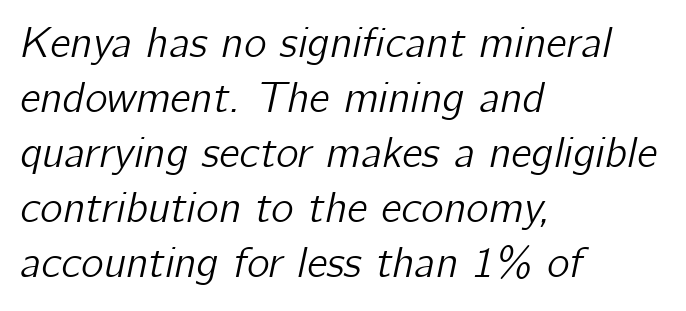
Q: Is the text italic (slanted)? A: Yes, it leans right by about 12 degrees.
Q: Is the text underlined? A: No.
Q: How is the paragraph aligned? A: Left-aligned.
Q: Is the spacing between letters normal or unusually wide? A: Normal.
Q: Is the spacing between lines tight, normal or loose? A: Normal.
Q: Width (condensed, normal, or wide)? A: Normal.
Q: Stroke contrast? A: Low.
Q: x-height? A: Medium.
Q: Monospaced? A: No.
